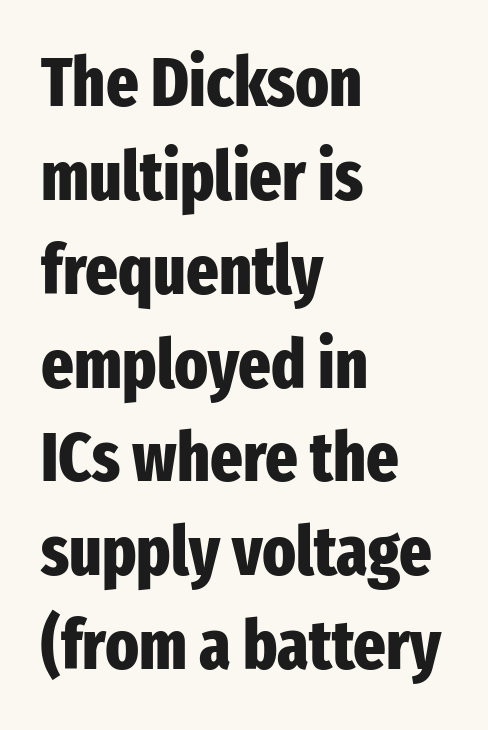
{"serif": "no", "italic": "no", "bold": "yes", "weight": "heavy", "width": "condensed", "stroke_contrast": "low", "x_height": "medium", "monospaced": "no", "underline": "no", "align": "left", "line_spacing": "normal", "line_spacing_ratio": 1.36, "letter_spacing": "normal", "letter_spacing_em": 0.0, "glyph_px": 69}
